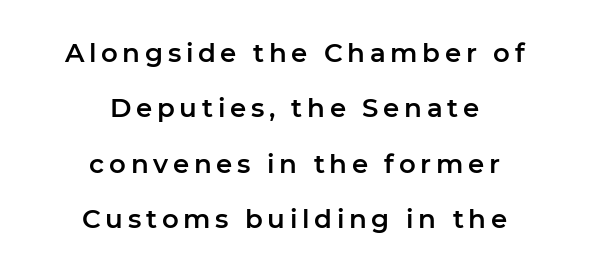
Casual observation: everything's sitting right in the middle. The area under the type is left untouched. Is there much room between lines? Yes — plenty of vertical air separates them. Do the letters lean? They stand straight.
